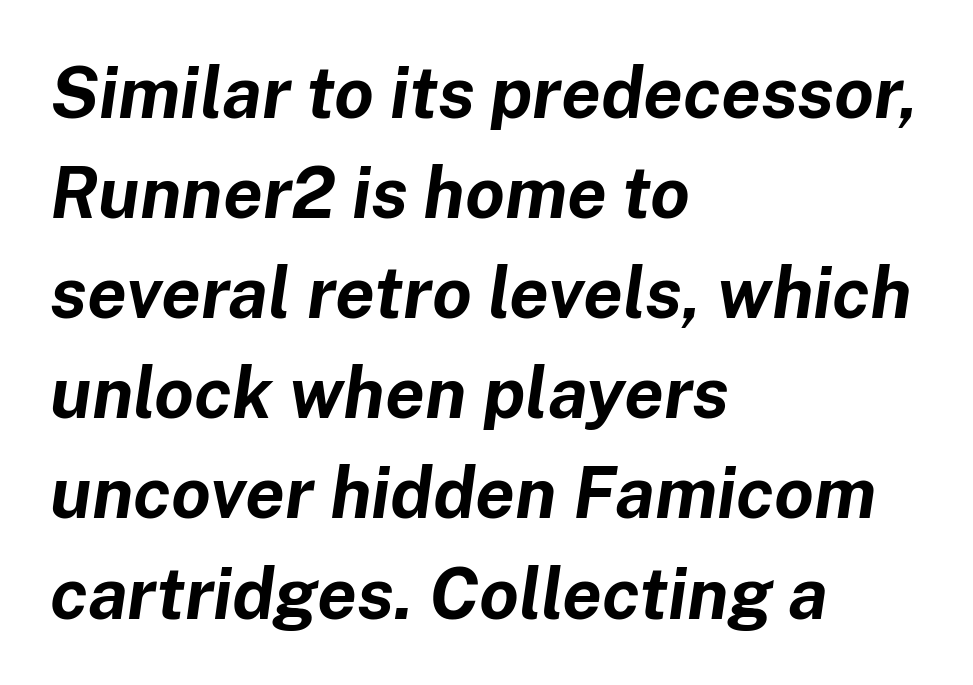
{"italic": "yes", "lean": "right", "slant_degrees": 8, "bold": "yes", "weight": "bold", "width": "normal", "stroke_contrast": "low", "x_height": "medium", "monospaced": "no", "underline": "no", "align": "left", "line_spacing": "normal", "line_spacing_ratio": 1.41, "letter_spacing": "normal", "letter_spacing_em": 0.0, "glyph_px": 71}
